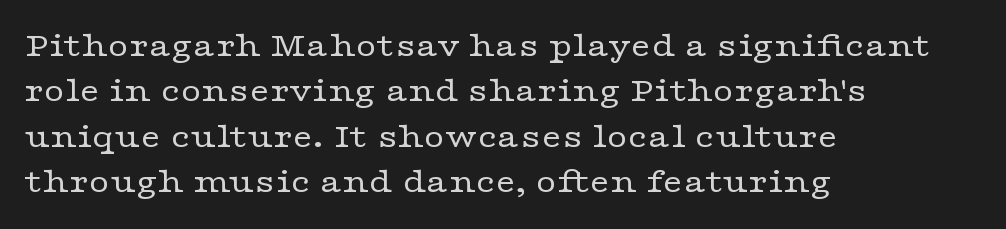
Spacing verdict: proportional, widths tailored to each character. Anything drawn beneath the words? Only blank space. The text block is weighted toward the left margin, trailing off unevenly rightward. Observe the ordinary spacing: letters are neighbours, not strangers. These lines are composed in type with serifs.
